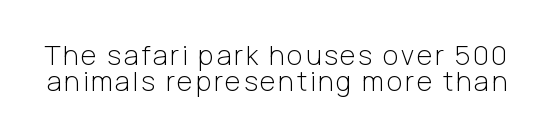
{"italic": "no", "bold": "no", "underline": "no", "line_spacing": "tight", "line_spacing_ratio": 0.97, "glyph_px": 27}
